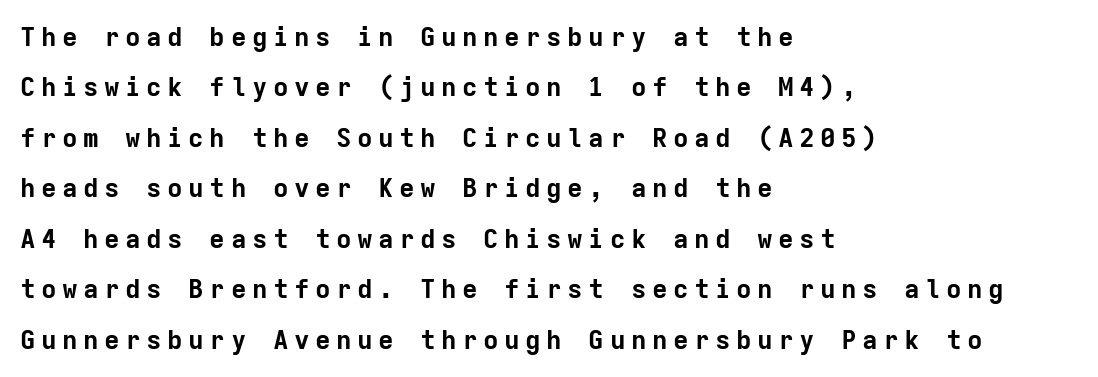
{"italic": "no", "bold": "yes", "underline": "no", "align": "left", "line_spacing": "loose", "line_spacing_ratio": 1.94, "letter_spacing": "wide", "letter_spacing_em": 0.21, "glyph_px": 26}
